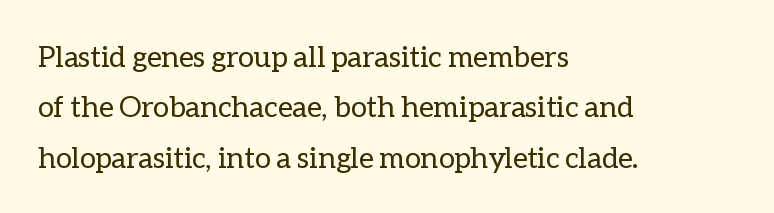
This rendering features lettering with no underline. The letters stand straight up with perfectly vertical stems. A classic flush-left, rag-right setting is used for this passage. These lines are rendered in a variable-pitch font. Stroke mass is kept to a normal reading level or below. The face used here is rendered with its standard letterfit.
